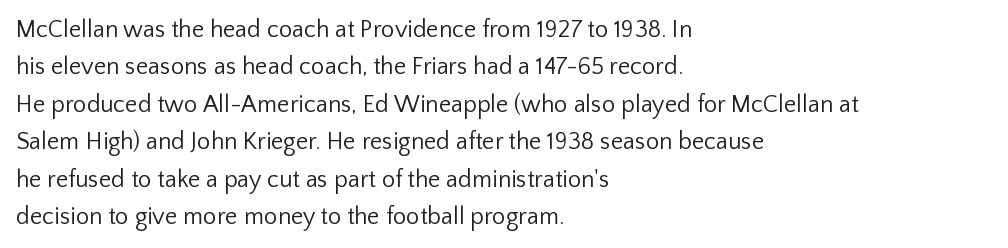
Q: Is the text bold? A: No.
Q: Is the text italic (slanted)? A: No, it is upright.
Q: Is the text underlined? A: No.
Q: How is the paragraph aligned? A: Left-aligned.
Q: Is the spacing between letters normal or unusually wide? A: Normal.
Q: Is the spacing between lines tight, normal or loose? A: Normal.
